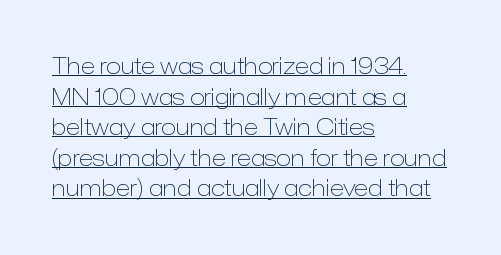
Q: Is the text bold? A: No.
Q: Is the text italic (slanted)? A: No, it is upright.
Q: Is the text underlined? A: Yes.
Q: How is the paragraph aligned? A: Left-aligned.
Q: Is the spacing between letters normal or unusually wide? A: Normal.
Q: Is the spacing between lines tight, normal or loose? A: Normal.
